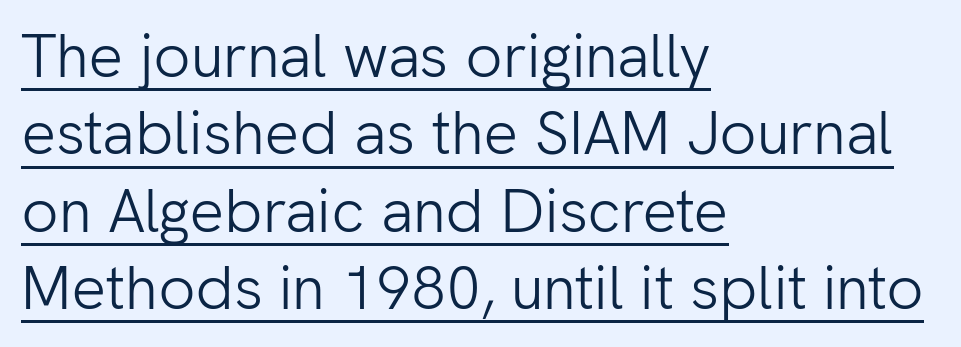
{"serif": "no", "italic": "no", "bold": "no", "weight": "light", "width": "normal", "stroke_contrast": "low", "x_height": "medium", "monospaced": "no", "underline": "yes", "align": "left", "line_spacing": "normal", "line_spacing_ratio": 1.27, "letter_spacing": "normal", "letter_spacing_em": 0.0, "glyph_px": 61}
